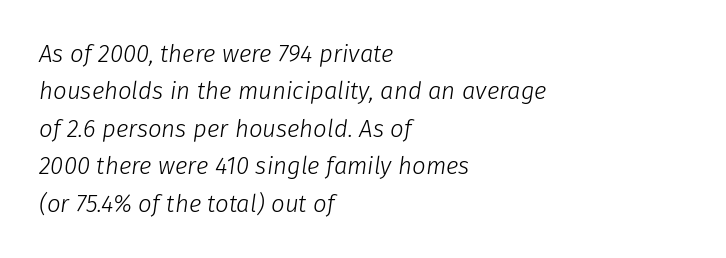
Q: Is the text bold? A: No.
Q: Is the text italic (slanted)? A: Yes, it leans right by about 8 degrees.
Q: Is the text underlined? A: No.
Q: How is the paragraph aligned? A: Left-aligned.
Q: Is the spacing between letters normal or unusually wide? A: Normal.
Q: Is the spacing between lines tight, normal or loose? A: Normal.
